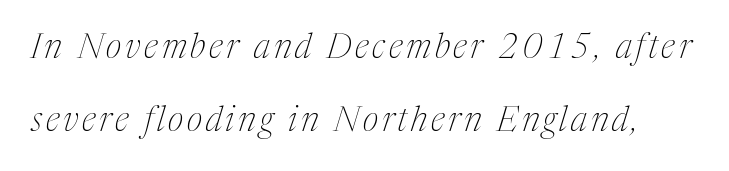
{"serif": "yes", "italic": "yes", "lean": "right", "slant_degrees": 17, "bold": "no", "weight": "thin", "width": "condensed", "stroke_contrast": "medium", "x_height": "medium", "monospaced": "no", "underline": "no", "line_spacing": "loose", "line_spacing_ratio": 2.16, "glyph_px": 34}
